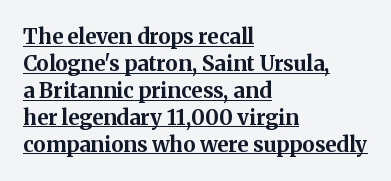
In CSS terms this would be text-align: left. These characters rest on top of a visible drawn line. Vertical spacing — default. Italic: no, the glyphs are upright roman. This is heavy type, rendered in bold. The rendering keeps characters at their native spacing.
